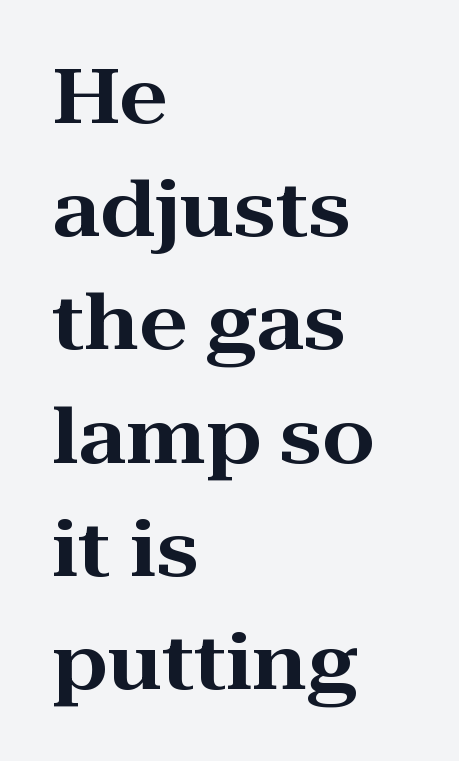
Q: Is the text italic (slanted)? A: No, it is upright.
Q: Is the typeface a serif or a sans-serif typeface? A: Serif.
Q: Is the text underlined? A: No.
Q: How is the paragraph aligned? A: Left-aligned.
Q: Is the spacing between letters normal or unusually wide? A: Normal.
Q: Is the spacing between lines tight, normal or loose? A: Normal.
Q: Width (condensed, normal, or wide)? A: Wide.
Q: Stroke contrast? A: High.
Q: x-height? A: Medium.
Q: Monospaced? A: No.
